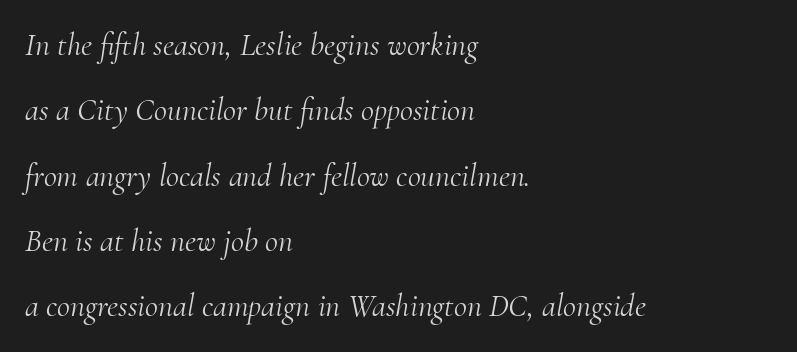
The image shows 32 px light serif type, italic (leaning right); set left-aligned, loose line spacing (2.04x), normal letter spacing, not underlined; medium stroke contrast and a small x-height.
